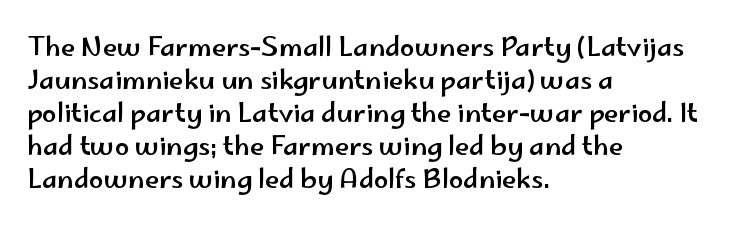
The foot of each line stays bare and open. Leading matches the norm, producing a regular column. The paragraph shown leans on its left margin. The gaps between neighbouring characters are ordinary and unremarkable. Italic? Not at all — the glyphs are vertical.
